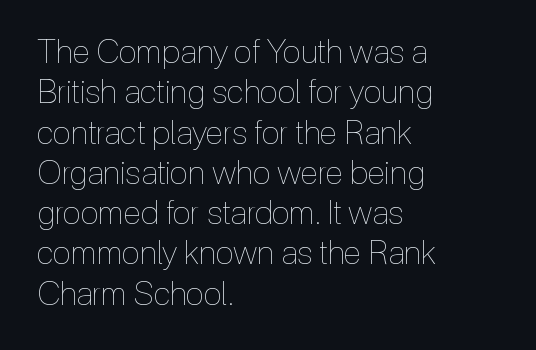
Q: Is the text bold? A: No.
Q: Is the text italic (slanted)? A: No, it is upright.
Q: Is the text underlined? A: No.
Q: How is the paragraph aligned? A: Left-aligned.
Q: Is the spacing between letters normal or unusually wide? A: Normal.
Q: Width (condensed, normal, or wide)? A: Condensed.
Q: x-height? A: Medium.
Q: Monospaced? A: No.
